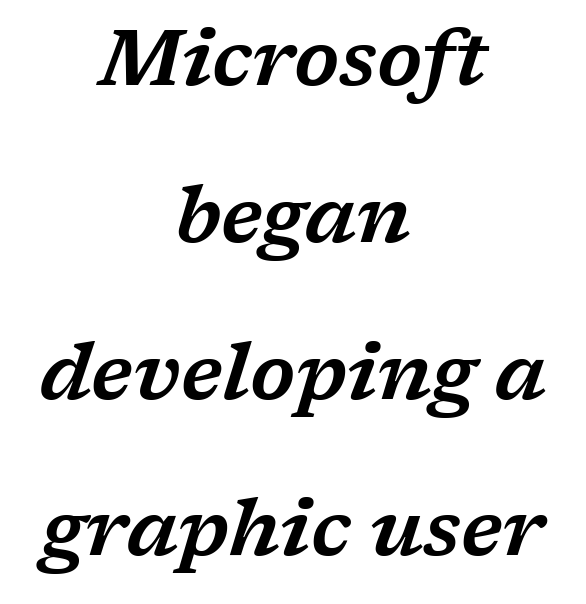
The image shows 78 px wide serif type, italic (leaning right); set centered, loose line spacing (2.01x), normal letter spacing, not underlined; low stroke contrast and a medium x-height.
